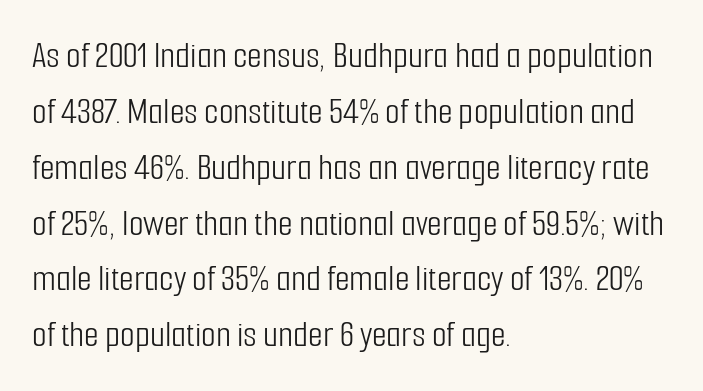
Horizontally, the lines are justified to the leading edge only. Varying glyph widths throughout — classic text-font behaviour. Regular leading. Grotesque or geometric, the face here clearly has no serifs. The gap between lines stays unmarked.
